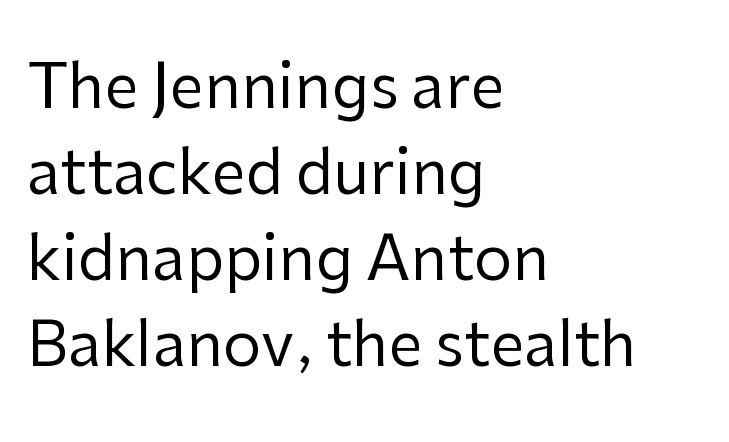
The image shows 61 px regular-weight sans-serif type, upright; set left-aligned, normal line spacing (1.41x), normal letter spacing, not underlined; low stroke contrast and a medium x-height.
